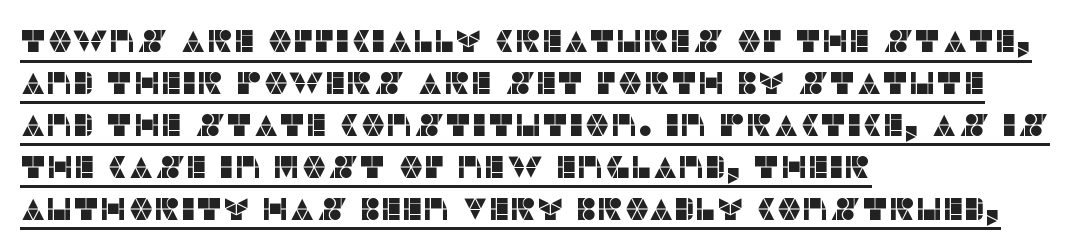
{"serif": "no", "italic": "no", "width": "normal", "stroke_contrast": "low", "x_height": "large", "monospaced": "no", "underline": "yes", "align": "left", "line_spacing": "normal", "line_spacing_ratio": 1.31, "letter_spacing": "normal", "letter_spacing_em": 0.0, "glyph_px": 32}
